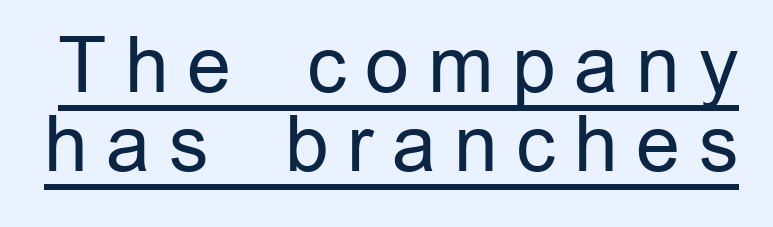
{"serif": "no", "italic": "no", "bold": "no", "weight": "regular", "width": "normal", "stroke_contrast": "low", "x_height": "medium", "monospaced": "no", "underline": "yes", "line_spacing": "tight", "line_spacing_ratio": 1.02, "letter_spacing": "wide", "letter_spacing_em": 0.24, "glyph_px": 77}
